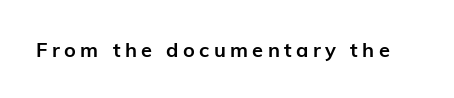
Strokes here are thick enough to call this a true bold. Substantial extra tracking has been applied to these lines. Only glyphs here, with clear space below each row. Designer's note — italics off, roman on.
